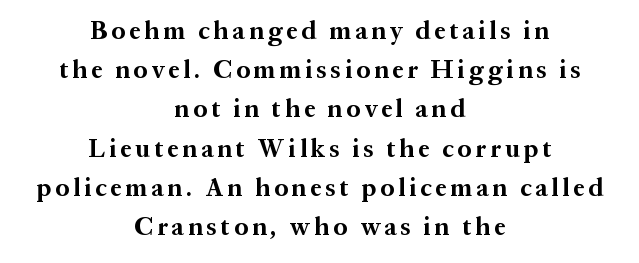
The image shows 25 px bold type, upright; set centered, normal line spacing (1.57x), not underlined.
